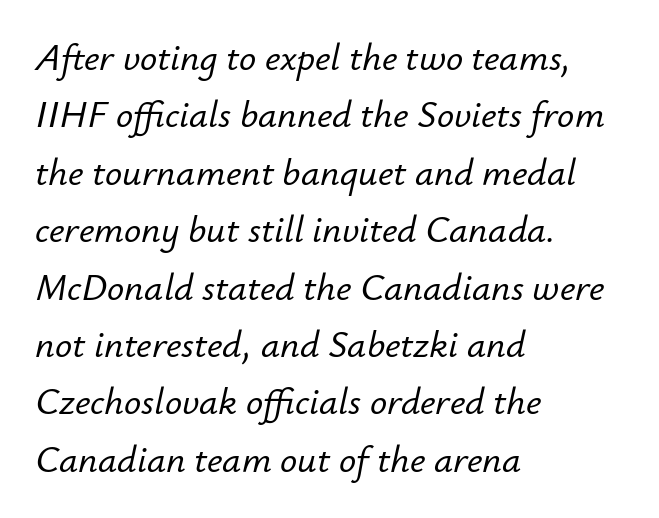
If you drew a line through each stem, it would be angled. The face used here is rendered with its standard letterfit. The specimen omits any rule beneath the text block's lines. Is this a fixed-width face? No — the glyphs have proportional, varying widths. All the whitespace from short lines collects on the right. Baseline-to-baseline distance is the conventional proportion of letter height.
